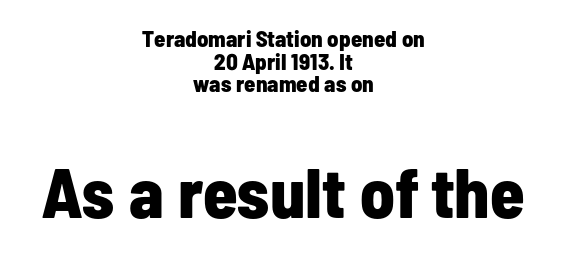
{"serif": "no", "italic": "no", "bold": "yes", "weight": "bold", "width": "condensed", "stroke_contrast": "low", "x_height": "medium", "monospaced": "no", "underline": "no", "align": "center", "line_spacing": "tight", "line_spacing_ratio": 0.98, "letter_spacing": "normal", "letter_spacing_em": 0.0, "larger_block": "second", "size_ratio": 3.04, "glyph_px": 70}
